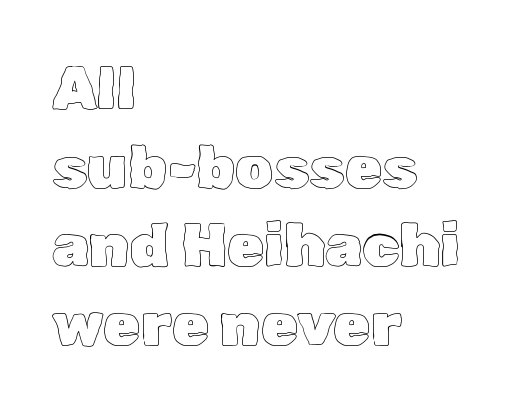
Lines of text with bare space underneath. The rag falls on the right side of this text block. The letters advance in unequal steps, a hallmark of proportional type. A typesetter would call this leading conventional body-copy spacing. Between one letter and the next there's only the usual sliver of space.
